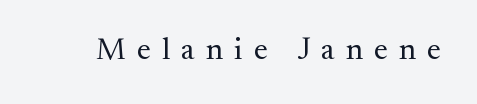
Q: Is the text bold? A: No.
Q: Is the text italic (slanted)? A: No, it is upright.
Q: Is the typeface a serif or a sans-serif typeface? A: Serif.
Q: Is the text underlined? A: No.
Q: Is the spacing between letters normal or unusually wide? A: Unusually wide.
Q: Width (condensed, normal, or wide)? A: Normal.
Q: Stroke contrast? A: Medium.
Q: x-height? A: Small.
Q: Monospaced? A: No.
